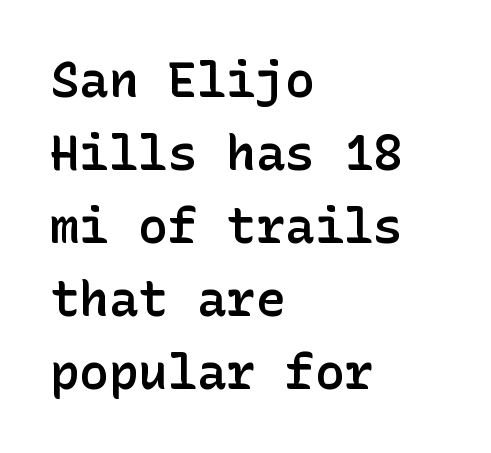
The image shows 49 px semibold sans-serif type, upright; set left-aligned, normal line spacing (1.49x), normal letter spacing, not underlined; low stroke contrast and a medium x-height.
